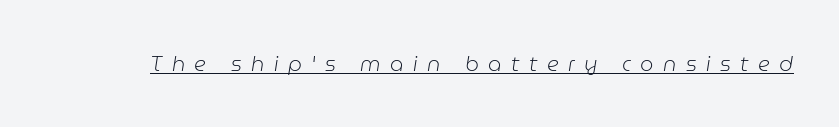
{"italic": "yes", "lean": "right", "slant_degrees": 9, "bold": "no", "underline": "yes", "letter_spacing": "wide", "letter_spacing_em": 0.45, "glyph_px": 21}
